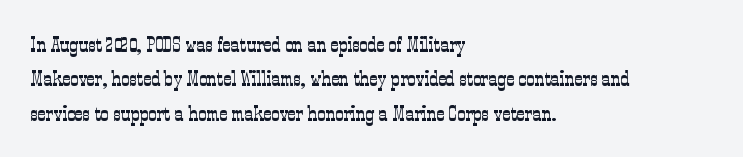
{"italic": "no", "bold": "no", "underline": "no", "align": "left", "line_spacing": "normal", "line_spacing_ratio": 1.56, "letter_spacing": "normal", "letter_spacing_em": 0.0, "glyph_px": 22}
